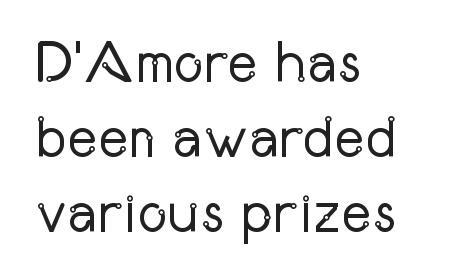
Q: Is the text bold? A: No.
Q: Is the text italic (slanted)? A: No, it is upright.
Q: Is the typeface a serif or a sans-serif typeface? A: Sans-serif.
Q: Is the text underlined? A: No.
Q: How is the paragraph aligned? A: Left-aligned.
Q: Is the spacing between letters normal or unusually wide? A: Normal.
Q: Is the spacing between lines tight, normal or loose? A: Normal.
Q: Width (condensed, normal, or wide)? A: Condensed.
Q: Stroke contrast? A: Low.
Q: x-height? A: Medium.
Q: Monospaced? A: No.
